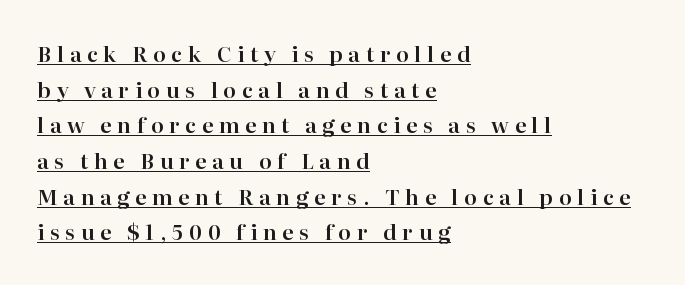
Q: Is the text italic (slanted)? A: No, it is upright.
Q: Is the text underlined? A: Yes.
Q: How is the paragraph aligned? A: Left-aligned.
Q: Is the spacing between letters normal or unusually wide? A: Unusually wide.
Q: Is the spacing between lines tight, normal or loose? A: Normal.
